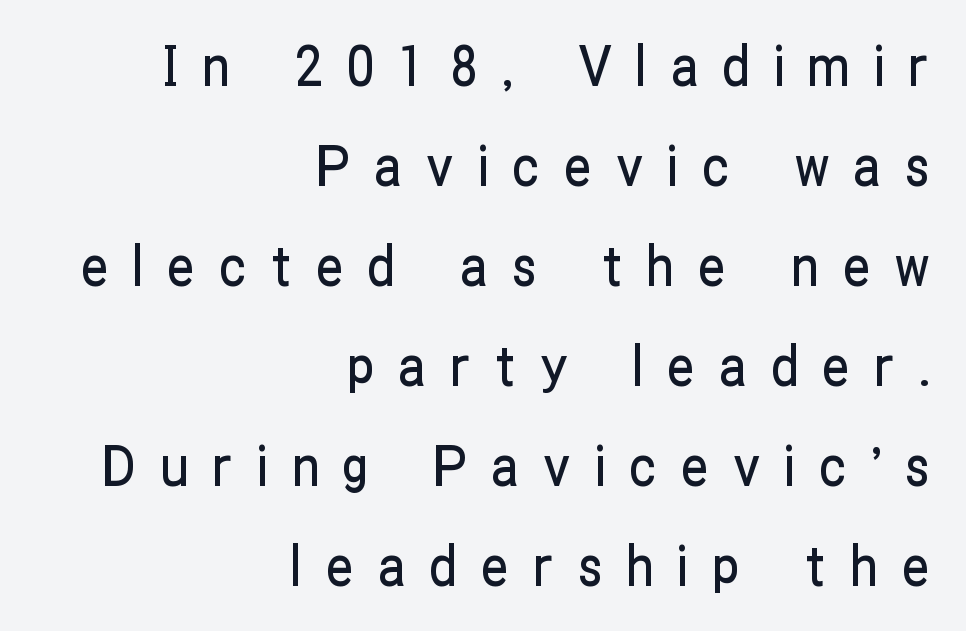
The image shows 55 px condensed sans-serif type, upright; set right-aligned, line spacing 1.82x, unusually wide letter spacing (+0.44 em), not underlined; low stroke contrast and a medium x-height.
